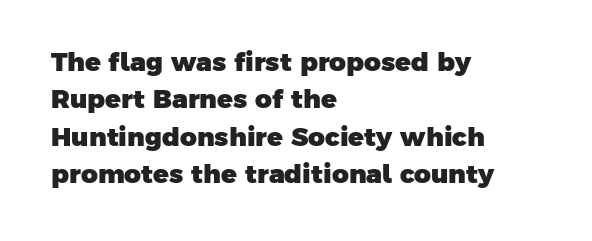
The image shows 26 px bold type; set left-aligned, normal line spacing (1.44x), normal letter spacing, not underlined.
